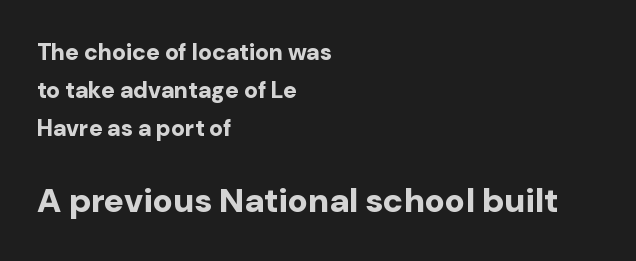
{"serif": "no", "italic": "no", "bold": "yes", "weight": "bold", "width": "normal", "stroke_contrast": "low", "x_height": "medium", "monospaced": "no", "underline": "no", "align": "left", "line_spacing": "normal", "line_spacing_ratio": 1.65, "letter_spacing": "normal", "letter_spacing_em": 0.0, "larger_block": "second", "size_ratio": 1.48, "glyph_px": 34}
